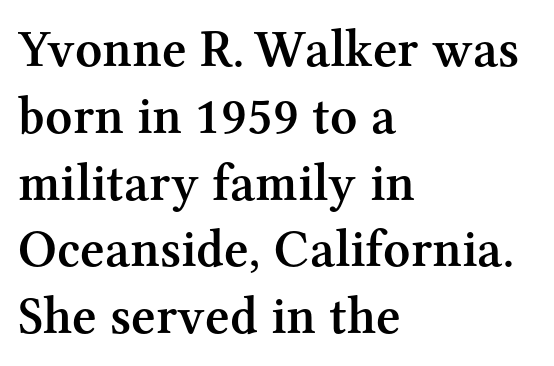
The image shows 53 px semibold serif type, upright; set left-aligned, normal line spacing (1.26x), normal letter spacing, not underlined; medium stroke contrast and a medium x-height.
